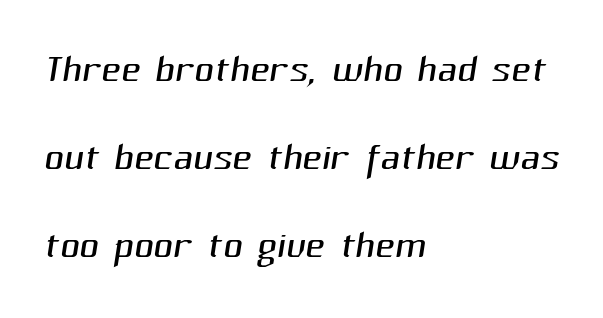
The image shows 54 px light sans-serif type; set left-aligned, normal line spacing (1.63x), normal letter spacing, not underlined; medium stroke contrast and a medium x-height.
